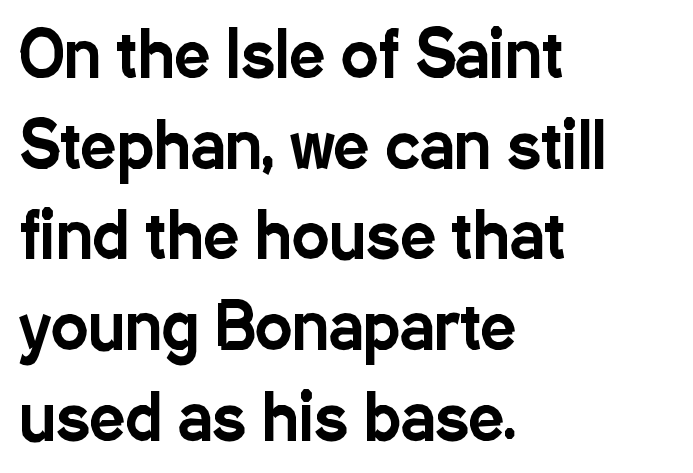
The image shows 63 px condensed sans-serif type, upright; set left-aligned, normal line spacing (1.44x), normal letter spacing, not underlined; low stroke contrast and a medium x-height.
